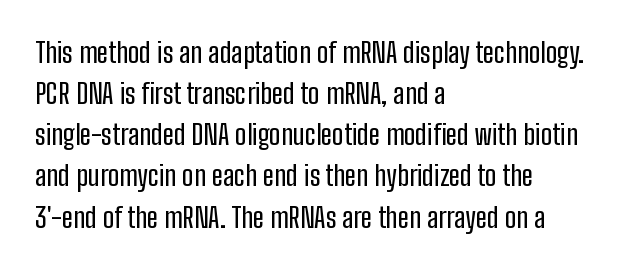
Q: Is the text italic (slanted)? A: No, it is upright.
Q: Is the typeface a serif or a sans-serif typeface? A: Sans-serif.
Q: Is the text underlined? A: No.
Q: How is the paragraph aligned? A: Left-aligned.
Q: Is the spacing between letters normal or unusually wide? A: Normal.
Q: Is the spacing between lines tight, normal or loose? A: Normal.
Q: Width (condensed, normal, or wide)? A: Condensed.
Q: Stroke contrast? A: Low.
Q: x-height? A: Medium.
Q: Monospaced? A: No.
